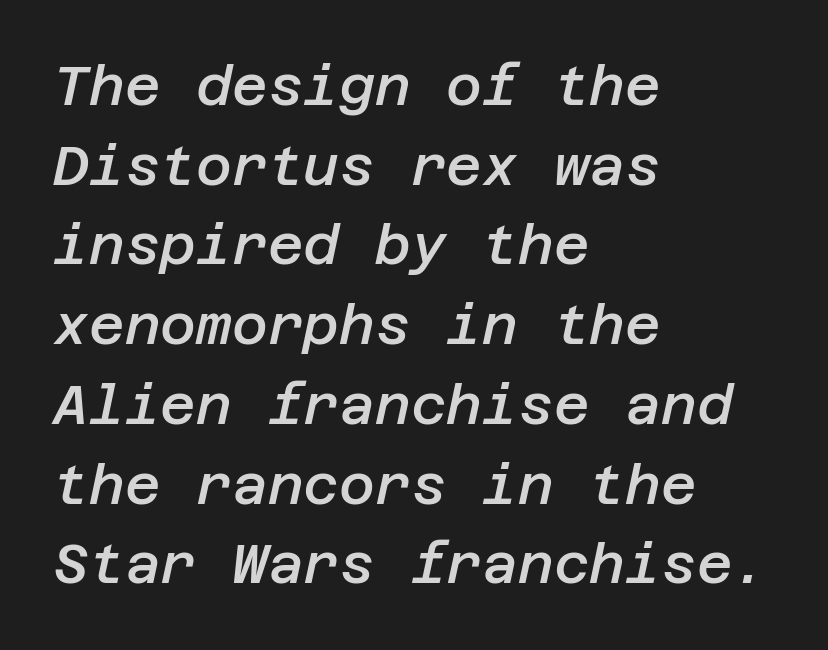
The image shows 55 px semibold type, italic (leaning right); set left-aligned, normal line spacing (1.45x), normal letter spacing, not underlined; low stroke contrast and a large x-height.
